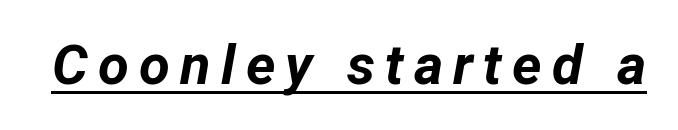
There's an unmistakable incline to the writing here. In terms of weight, the rendering is a true, heavy bold. These lines are rendered in a variable-pitch font. Underlined type.
